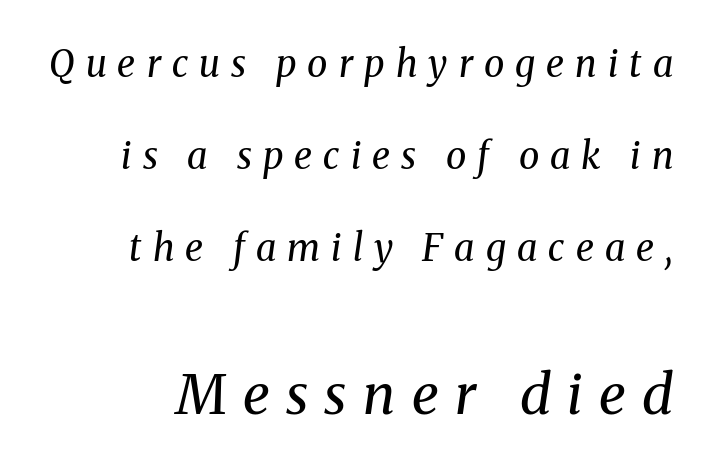
{"serif": "yes", "italic": "yes", "lean": "right", "slant_degrees": 8, "bold": "no", "weight": "regular", "width": "normal", "stroke_contrast": "medium", "x_height": "medium", "monospaced": "no", "underline": "no", "line_spacing": "loose", "line_spacing_ratio": 2.48, "letter_spacing": "wide", "letter_spacing_em": 0.3, "larger_block": "second", "size_ratio": 1.49, "glyph_px": 55}
